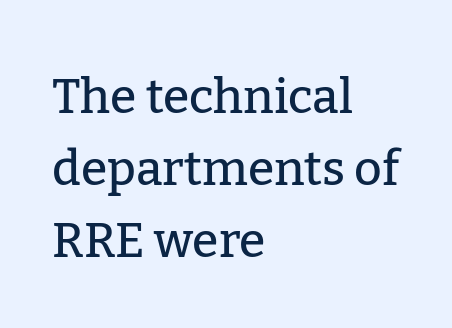
The image shows 48 px serif type, upright; set left-aligned, normal line spacing (1.5x), normal letter spacing, not underlined; low stroke contrast and a medium x-height.
